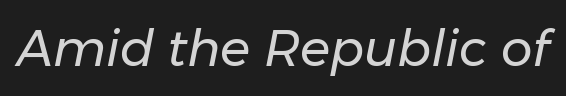
The image shows 50 px regular-weight type, italic (leaning right); set normal letter spacing, not underlined; low stroke contrast and a medium x-height.
